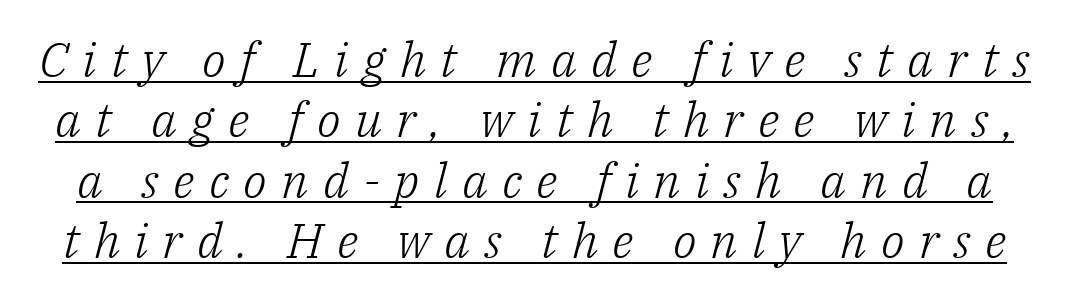
{"serif": "yes", "italic": "yes", "lean": "right", "slant_degrees": 14, "bold": "no", "weight": "light", "width": "normal", "stroke_contrast": "low", "x_height": "medium", "monospaced": "no", "underline": "yes", "line_spacing_ratio": 1.23, "letter_spacing": "wide", "letter_spacing_em": 0.29, "glyph_px": 49}
